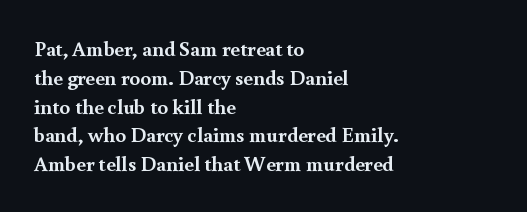
{"italic": "no", "bold": "yes", "underline": "no", "align": "left", "line_spacing": "normal", "line_spacing_ratio": 1.37, "letter_spacing": "normal", "letter_spacing_em": 0.0, "glyph_px": 21}
